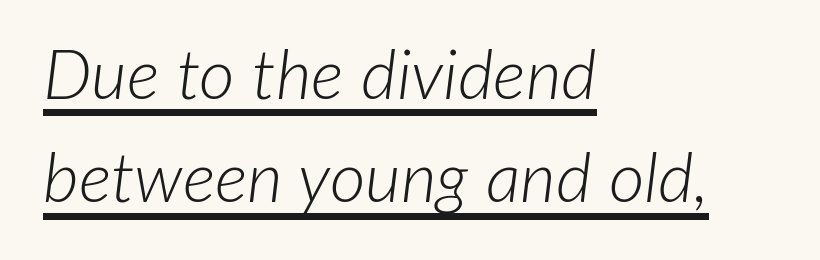
Unbolded letterforms with no extra heft. You could not count columns in this text — the font is proportionally spaced. No extra tracking has been applied to these lines. Students, observe the line beneath the letters — that is underlining.
